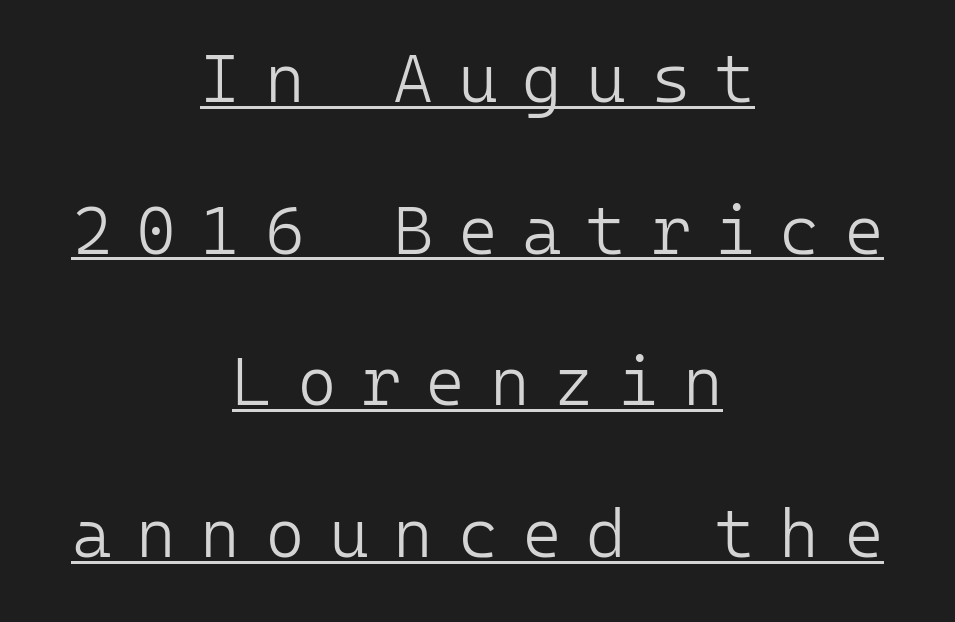
Q: Is the text bold? A: No.
Q: Is the text italic (slanted)? A: No, it is upright.
Q: Is the typeface a serif or a sans-serif typeface? A: Sans-serif.
Q: Is the text underlined? A: Yes.
Q: How is the paragraph aligned? A: Centered.
Q: Is the spacing between letters normal or unusually wide? A: Unusually wide.
Q: Is the spacing between lines tight, normal or loose? A: Loose.
Q: Width (condensed, normal, or wide)? A: Normal.
Q: Stroke contrast? A: Low.
Q: x-height? A: Medium.
Q: Monospaced? A: Yes.
